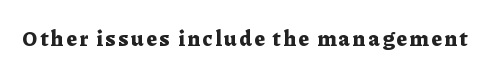
Pretty heavy lettering here — definitely bold. The passage shown is not underscored anywhere. Do the letters lean? They stand straight.
